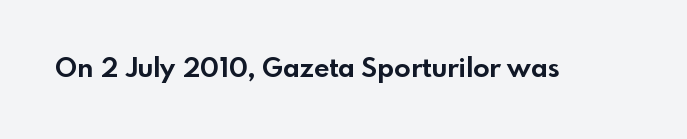
What stands out about the letter spacing? Nothing — it is the standard amount. No italicization has been applied; the sample stays upright. The gap between lines stays unmarked. Thick stems and heavy bowls — unmistakably bold.
